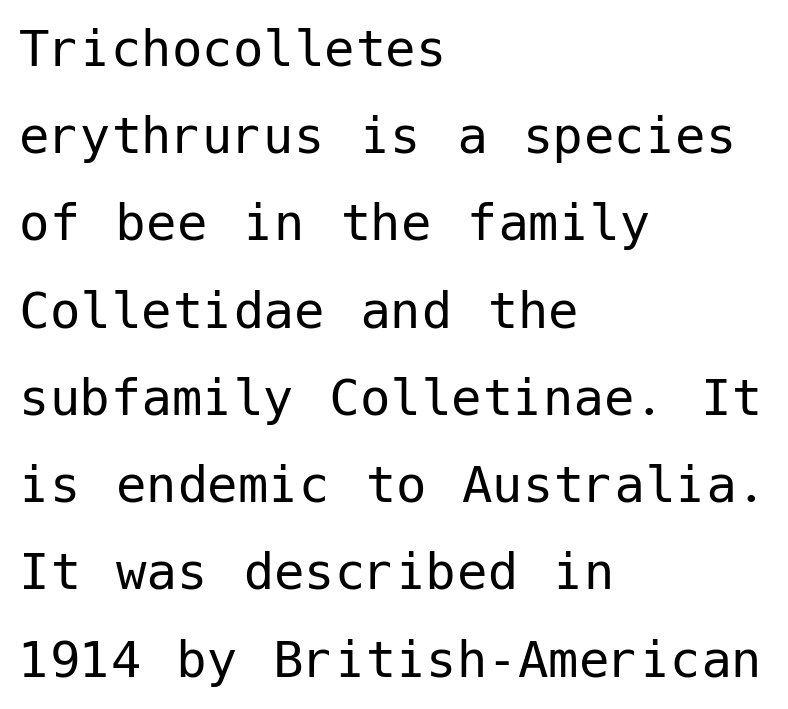
Q: Is the text bold? A: No.
Q: Is the text italic (slanted)? A: No, it is upright.
Q: Is the typeface a serif or a sans-serif typeface? A: Sans-serif.
Q: Is the text underlined? A: No.
Q: How is the paragraph aligned? A: Left-aligned.
Q: Is the spacing between letters normal or unusually wide? A: Normal.
Q: Is the spacing between lines tight, normal or loose? A: Normal.
Q: Width (condensed, normal, or wide)? A: Normal.
Q: Stroke contrast? A: Low.
Q: x-height? A: Medium.
